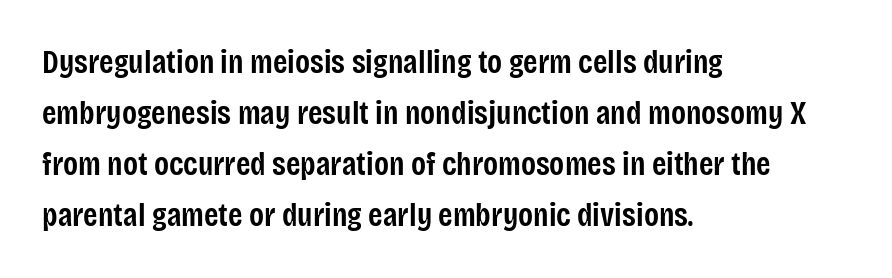
The image shows 33 px semibold, condensed sans-serif type, upright; set left-aligned, normal line spacing (1.55x), normal letter spacing, not underlined; low stroke contrast and a large x-height.
